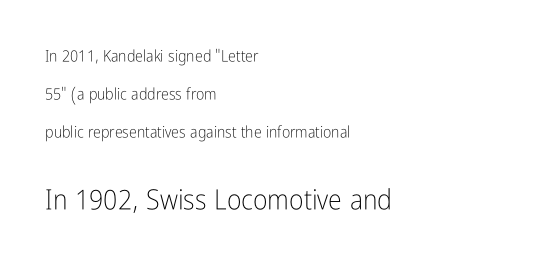
The image shows 28 px light, condensed sans-serif type, upright; set left-aligned, loose line spacing (2.39x), normal letter spacing, not underlined; the second (bottom) block is 1.75x larger; low stroke contrast and a medium x-height.
